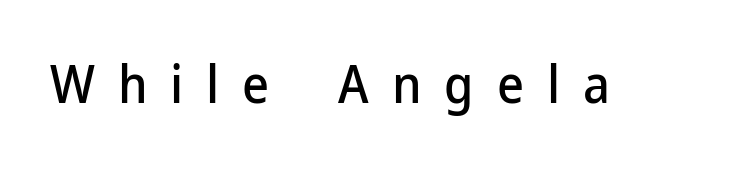
Looks like regular typesetting: each glyph gets only the width it needs. The letters stand straight up with perfectly vertical stems. Is the letter spacing exaggerated? Yes — the characters are pushed far apart. The space beneath each line is pristine and unruled.
